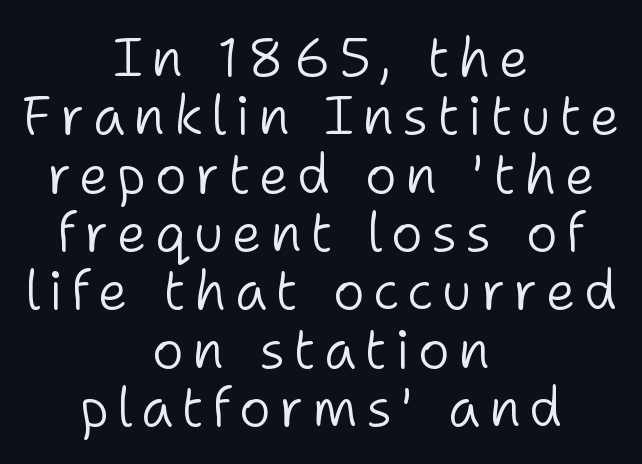
Q: Is the text bold? A: No.
Q: Is the text italic (slanted)? A: No, it is upright.
Q: Is the typeface a serif or a sans-serif typeface? A: Sans-serif.
Q: Is the text underlined? A: No.
Q: How is the paragraph aligned? A: Centered.
Q: Is the spacing between lines tight, normal or loose? A: Tight.
Q: Width (condensed, normal, or wide)? A: Normal.
Q: Stroke contrast? A: Low.
Q: x-height? A: Medium.
Q: Monospaced? A: No.
